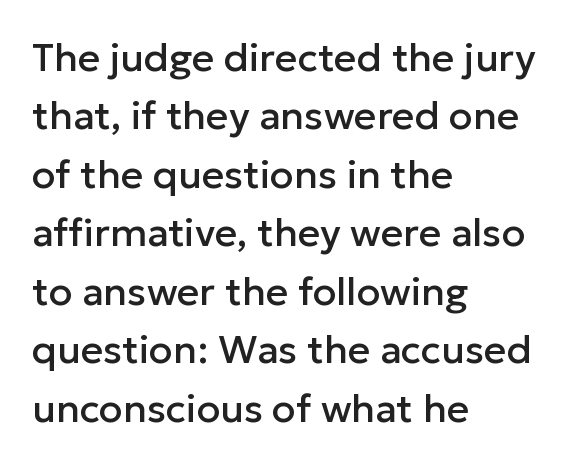
{"serif": "no", "italic": "no", "width": "normal", "stroke_contrast": "low", "x_height": "medium", "monospaced": "no", "underline": "no", "align": "left", "line_spacing": "normal", "line_spacing_ratio": 1.5, "letter_spacing": "normal", "letter_spacing_em": 0.0, "glyph_px": 39}
